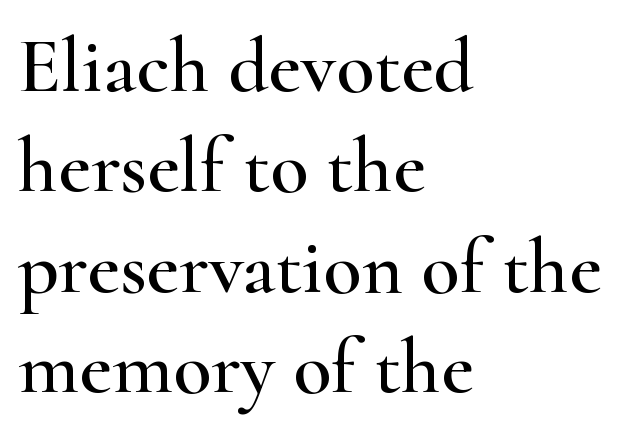
The image shows 79 px wide serif type, upright; set left-aligned, normal line spacing (1.27x), normal letter spacing, not underlined; high stroke contrast and a small x-height.
